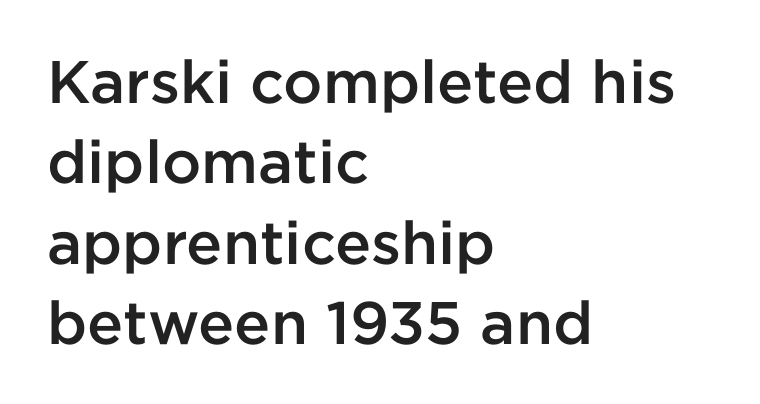
Q: Is the text bold? A: Semi-bold.
Q: Is the text italic (slanted)? A: No, it is upright.
Q: Is the typeface a serif or a sans-serif typeface? A: Sans-serif.
Q: Is the text underlined? A: No.
Q: How is the paragraph aligned? A: Left-aligned.
Q: Is the spacing between letters normal or unusually wide? A: Normal.
Q: Is the spacing between lines tight, normal or loose? A: Normal.
Q: Width (condensed, normal, or wide)? A: Normal.
Q: Stroke contrast? A: Low.
Q: x-height? A: Medium.
Q: Monospaced? A: No.
